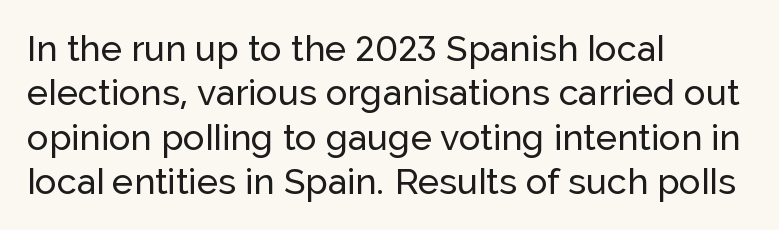
The rendering uses natural spacing where letterforms have individual widths. A typesetter would mark this as roman, not italic. Plain, unruled lines of type. These lines are set flush left with a ragged right edge. Classification — sans serif.
